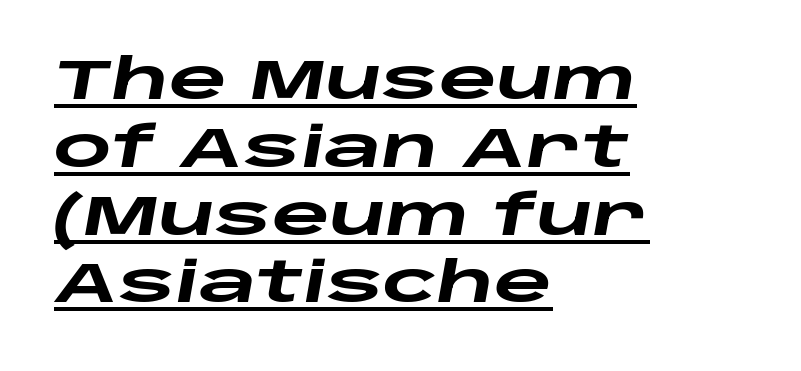
Q: Is the text bold? A: Yes.
Q: Is the text italic (slanted)? A: Yes, it leans right by about 10 degrees.
Q: Is the text underlined? A: Yes.
Q: How is the paragraph aligned? A: Left-aligned.
Q: Is the spacing between letters normal or unusually wide? A: Normal.
Q: Width (condensed, normal, or wide)? A: Wide.
Q: Stroke contrast? A: Low.
Q: x-height? A: Large.
Q: Monospaced? A: No.
